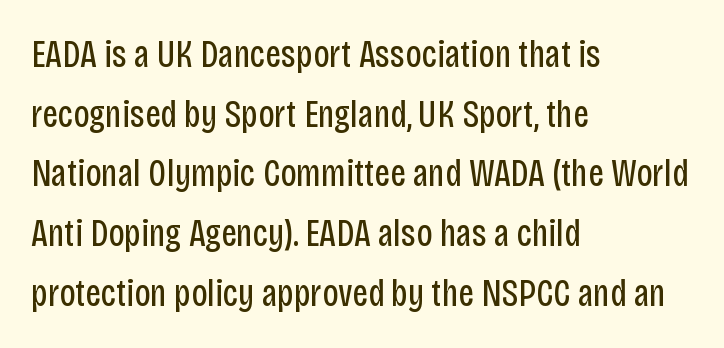
It's the straight-up-and-down kind of type. Characters follow at the spacing the type designer built in. Reading down the column, the eye jumps a familiar distance to each next line. A bare baseline throughout the passage. The font is comparable to plain body text, perhaps lighter.
